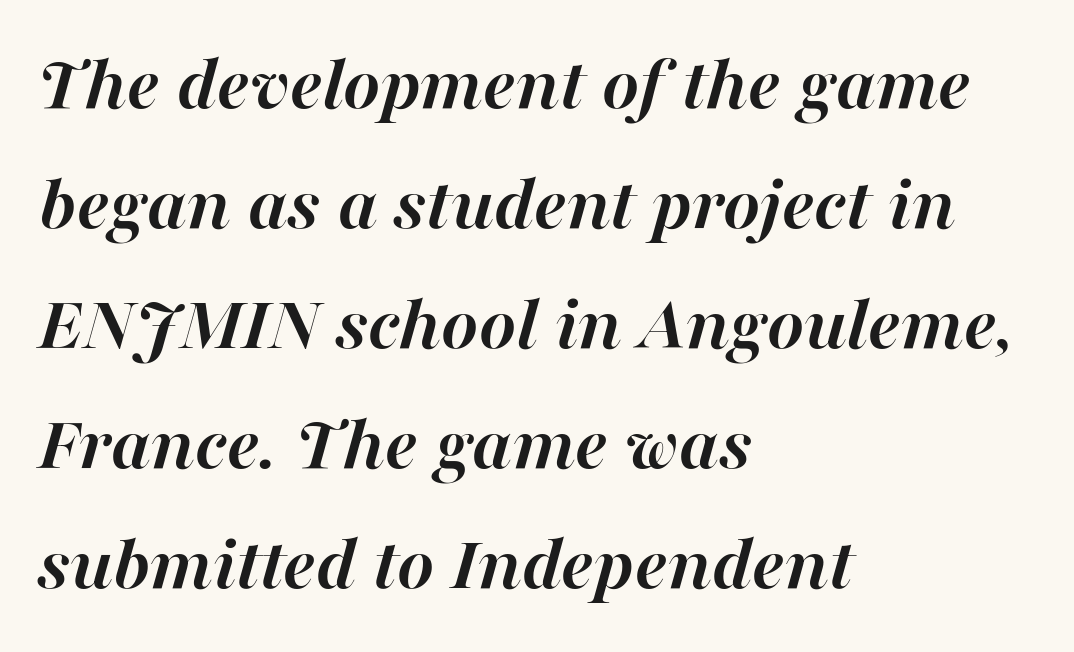
{"italic": "yes", "lean": "right", "slant_degrees": 16, "bold": "yes", "weight": "semibold", "width": "normal", "stroke_contrast": "high", "x_height": "medium", "monospaced": "no", "underline": "no", "align": "left", "line_spacing": "normal", "line_spacing_ratio": 1.52, "letter_spacing": "normal", "letter_spacing_em": 0.0, "glyph_px": 79}
